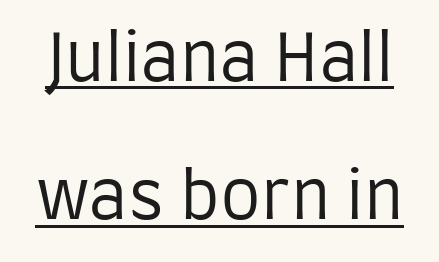
Q: Is the text bold? A: No.
Q: Is the text italic (slanted)? A: No, it is upright.
Q: Is the typeface a serif or a sans-serif typeface? A: Sans-serif.
Q: Is the text underlined? A: Yes.
Q: Is the spacing between letters normal or unusually wide? A: Normal.
Q: Is the spacing between lines tight, normal or loose? A: Loose.
Q: Width (condensed, normal, or wide)? A: Condensed.
Q: Stroke contrast? A: Low.
Q: x-height? A: Large.
Q: Monospaced? A: No.
